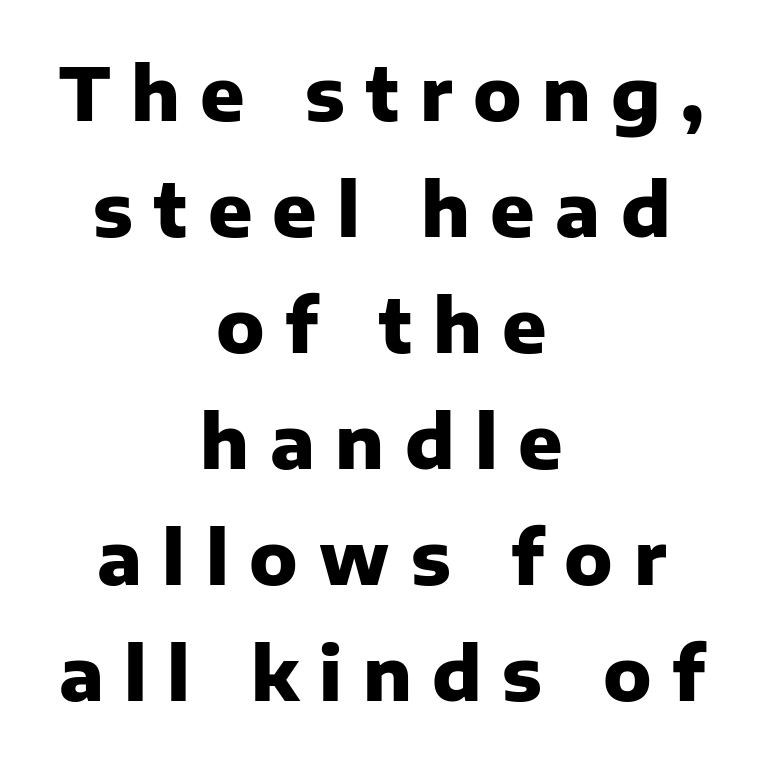
{"serif": "no", "italic": "no", "bold": "yes", "weight": "heavy", "width": "normal", "stroke_contrast": "low", "x_height": "medium", "monospaced": "no", "underline": "no", "align": "center", "line_spacing": "normal", "line_spacing_ratio": 1.59, "letter_spacing": "wide", "letter_spacing_em": 0.28, "glyph_px": 73}
